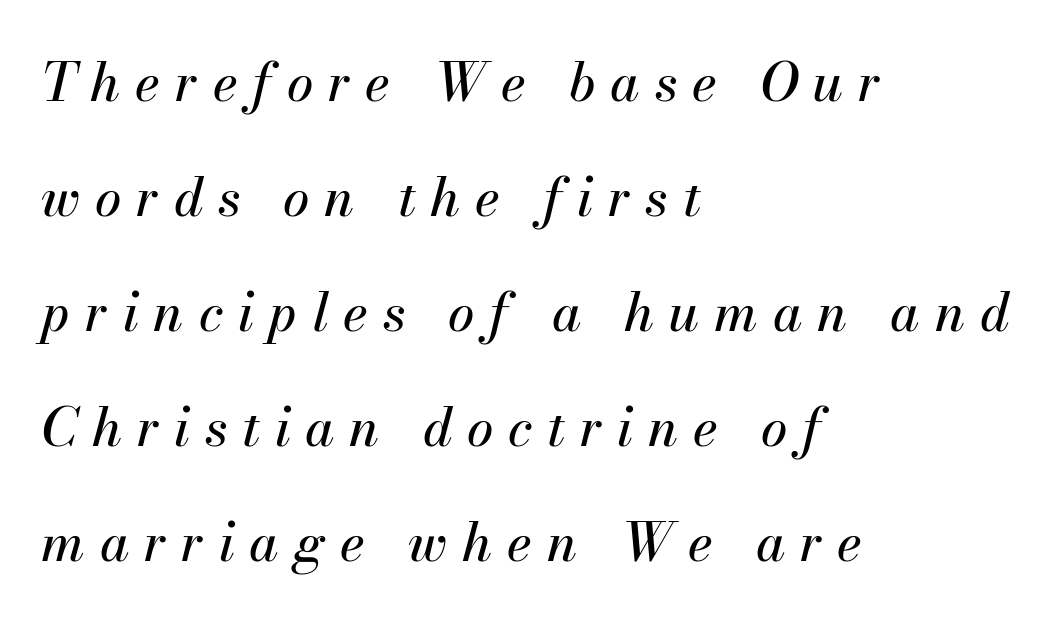
{"italic": "yes", "lean": "right", "slant_degrees": 13, "width": "normal", "stroke_contrast": "medium", "x_height": "small", "monospaced": "no", "underline": "no", "align": "left", "line_spacing": "loose", "line_spacing_ratio": 2.17, "letter_spacing": "wide", "letter_spacing_em": 0.28, "glyph_px": 53}
